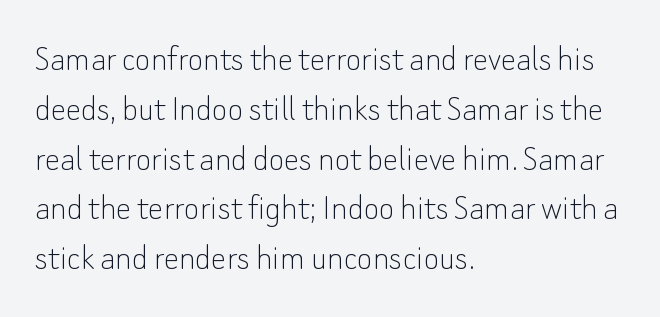
Q: Is the text bold? A: No.
Q: Is the text italic (slanted)? A: No, it is upright.
Q: Is the typeface a serif or a sans-serif typeface? A: Sans-serif.
Q: Is the text underlined? A: No.
Q: How is the paragraph aligned? A: Left-aligned.
Q: Is the spacing between letters normal or unusually wide? A: Normal.
Q: Is the spacing between lines tight, normal or loose? A: Normal.
Q: Width (condensed, normal, or wide)? A: Normal.
Q: Stroke contrast? A: Low.
Q: x-height? A: Small.
Q: Monospaced? A: No.
